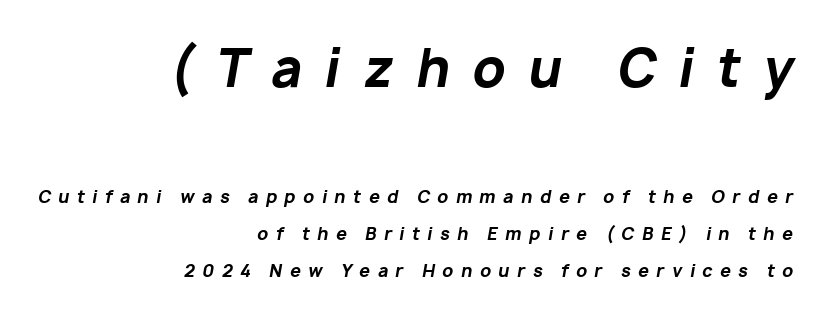
Q: Is the text bold? A: Yes.
Q: Is the text italic (slanted)? A: Yes, it leans right by about 10 degrees.
Q: Is the text underlined? A: No.
Q: How is the paragraph aligned? A: Right-aligned.
Q: Is the spacing between letters normal or unusually wide? A: Unusually wide.
Q: Is the spacing between lines tight, normal or loose? A: Loose.
Q: Which block of text is set in a larger size, the first (top) or the second (bottom)? A: The first (top) one.
Q: Width (condensed, normal, or wide)? A: Normal.
Q: Stroke contrast? A: Low.
Q: x-height? A: Medium.
Q: Monospaced? A: No.
